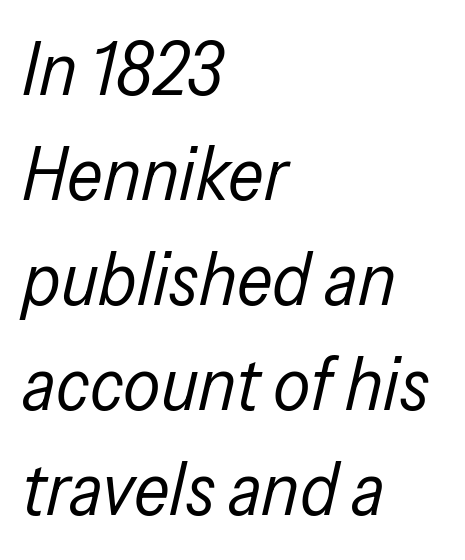
Q: Is the text bold? A: No.
Q: Is the text italic (slanted)? A: Yes, it leans right by about 13 degrees.
Q: Is the text underlined? A: No.
Q: How is the paragraph aligned? A: Left-aligned.
Q: Is the spacing between letters normal or unusually wide? A: Normal.
Q: Is the spacing between lines tight, normal or loose? A: Normal.
Q: Width (condensed, normal, or wide)? A: Condensed.
Q: Stroke contrast? A: Low.
Q: x-height? A: Medium.
Q: Monospaced? A: No.
